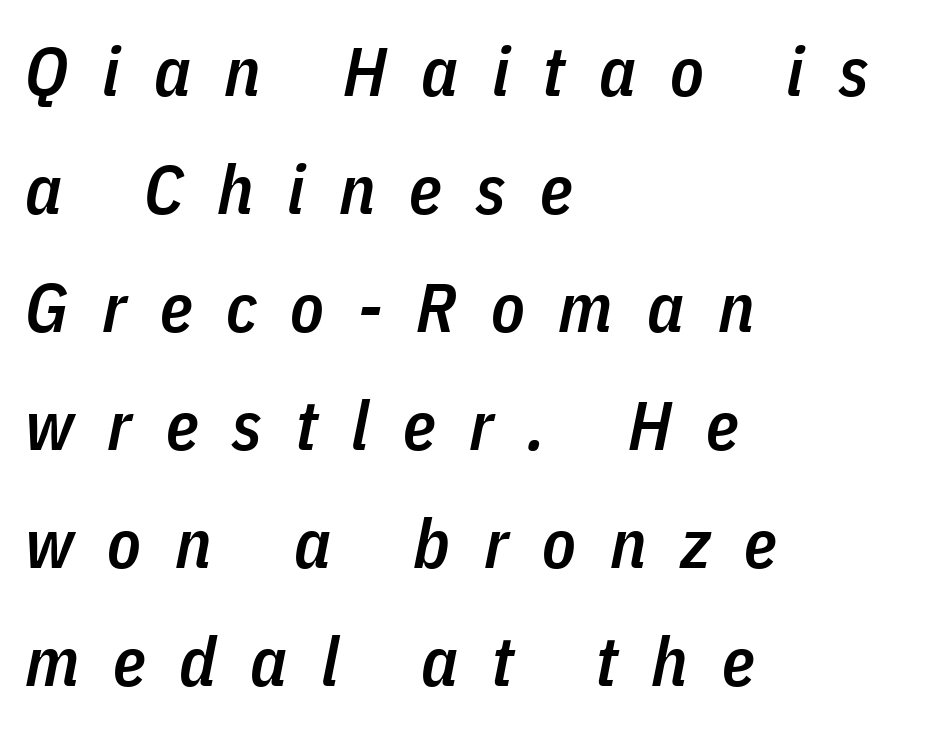
{"italic": "yes", "lean": "right", "slant_degrees": 11, "bold": "semi", "weight": "semibold", "width": "condensed", "stroke_contrast": "low", "x_height": "medium", "monospaced": "no", "underline": "no", "align": "left", "line_spacing_ratio": 1.71, "letter_spacing": "wide", "letter_spacing_em": 0.49, "glyph_px": 69}
